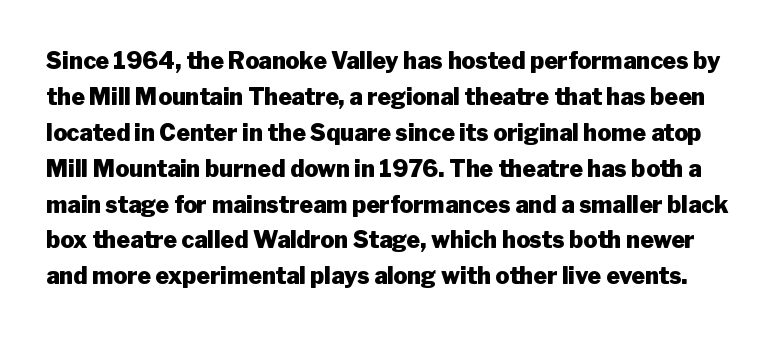
{"italic": "no", "bold": "yes", "underline": "no", "line_spacing": "normal", "line_spacing_ratio": 1.56, "letter_spacing": "normal", "letter_spacing_em": 0.0, "glyph_px": 23}
